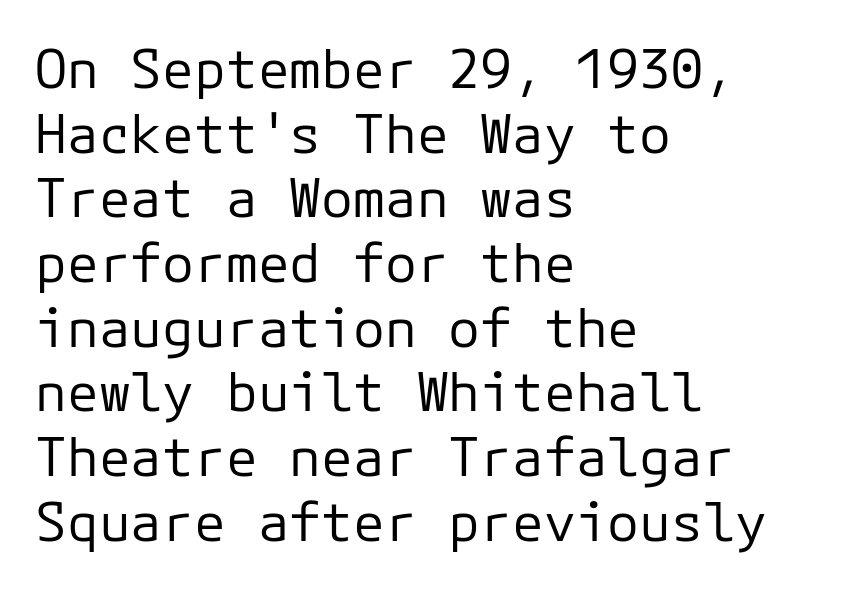
{"serif": "no", "italic": "no", "bold": "no", "weight": "regular", "width": "normal", "stroke_contrast": "low", "x_height": "medium", "underline": "no", "align": "left", "line_spacing_ratio": 1.22, "letter_spacing": "normal", "letter_spacing_em": 0.0, "glyph_px": 53}
